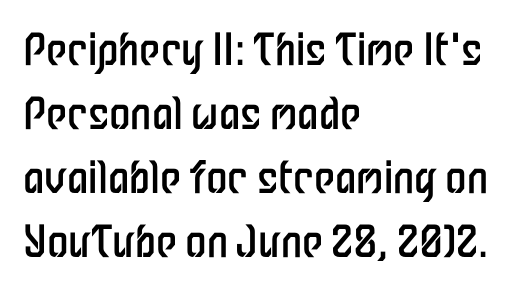
{"serif": "no", "italic": "no", "bold": "no", "weight": "regular", "width": "condensed", "stroke_contrast": "low", "x_height": "medium", "monospaced": "no", "underline": "no", "align": "left", "line_spacing": "normal", "line_spacing_ratio": 1.49, "letter_spacing": "normal", "letter_spacing_em": 0.0, "glyph_px": 43}
